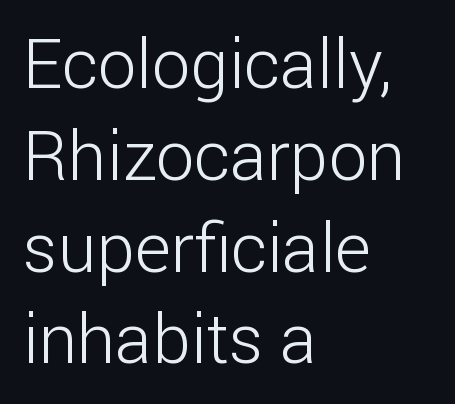
Standard letterfit; no display-style spreading of the glyphs. Weight: regular or lighter. Posture: vertical. Note the varied advance widths — an 'i' is clearly narrower than an 'm'. The glyphs are unaccompanied by any horizontal stroke below them. What kind of face is this? One without serifs — a sans.
